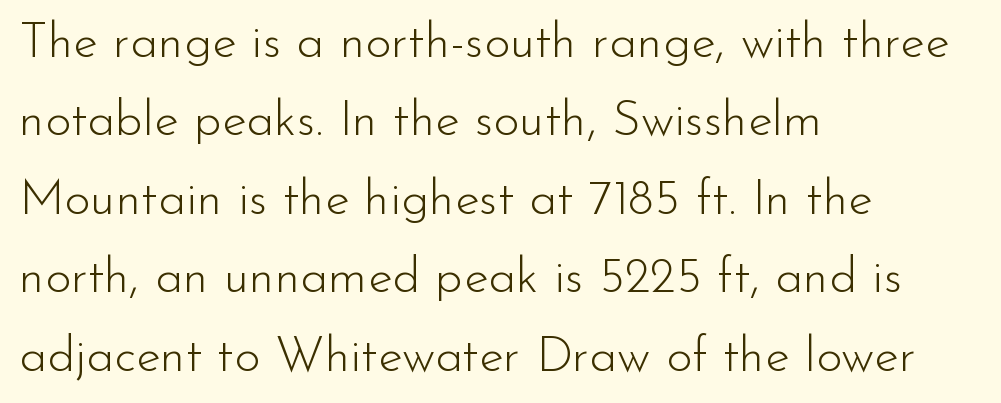
The image shows 50 px light sans-serif type, upright; set left-aligned, normal line spacing (1.57x), normal letter spacing, not underlined; low stroke contrast and a small x-height.
